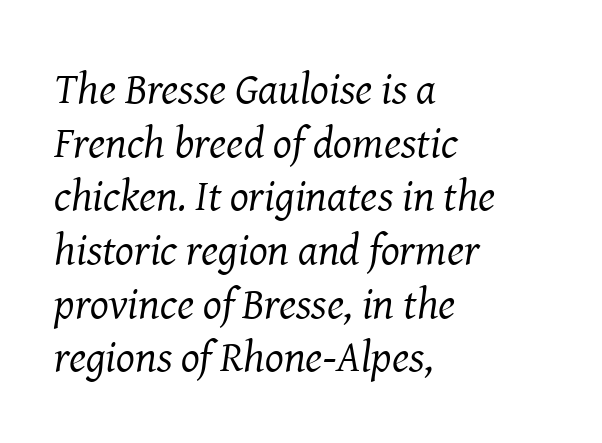
The image shows 44 px regular-weight serif type, italic (leaning right); set left-aligned, line spacing 1.22x, normal letter spacing, not underlined; medium stroke contrast and a medium x-height.
